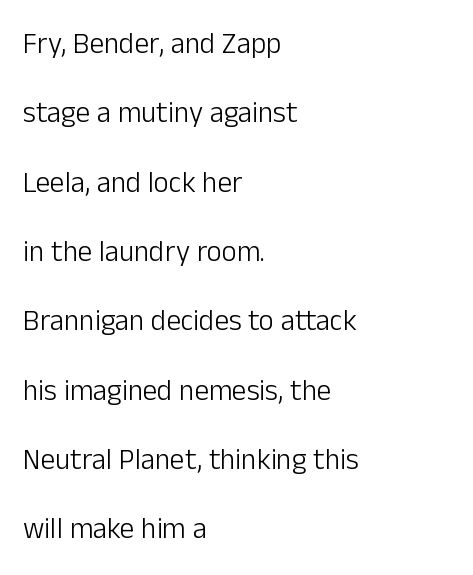
Compared with typical paragraphs, the rows here are farther apart. Posture: upright roman. A clean baseline with only descenders dipping below it. Look at the tracking — it's just the regular setting, nothing added.
